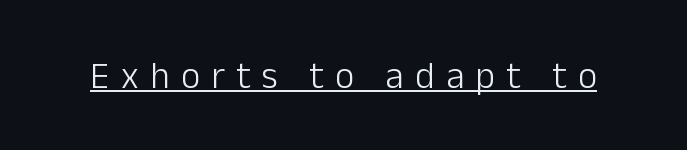
Ordinary non-slanted type is in use. Here the glyphs are tracked loosely, breaking word shapes into spaced letters. The type family on display is of the sans-serif kind. Looks like regular typesetting: each glyph gets only the width it needs.
